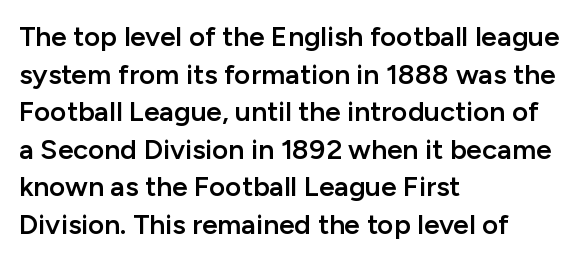
The image shows 28 px semibold sans-serif type, upright; set left-aligned, normal line spacing (1.34x), normal letter spacing, not underlined; low stroke contrast and a medium x-height.
